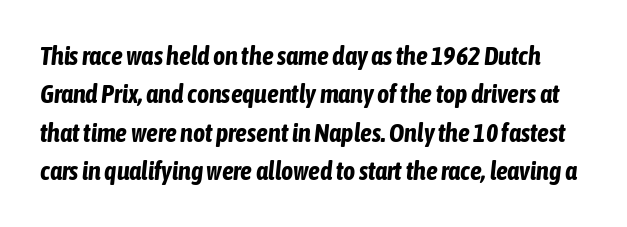
{"italic": "yes", "lean": "right", "slant_degrees": 6, "bold": "yes", "underline": "no", "line_spacing": "normal", "line_spacing_ratio": 1.48, "letter_spacing": "normal", "letter_spacing_em": 0.0, "glyph_px": 26}
